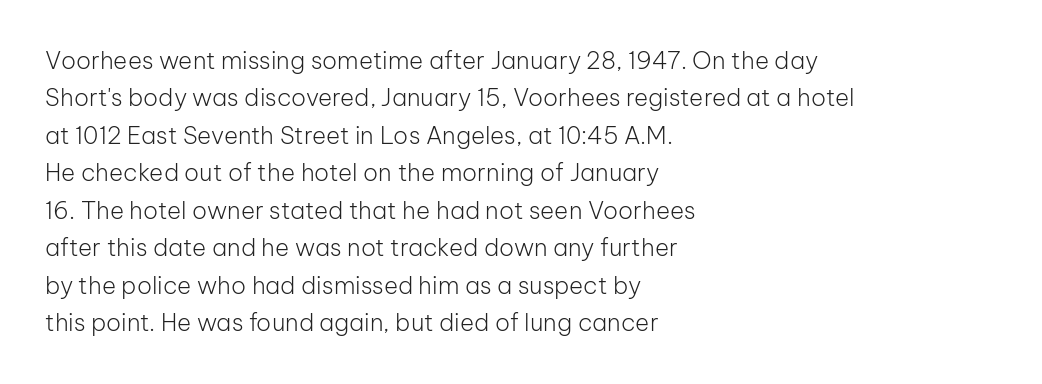
The image shows 24 px text type, upright; set left-aligned, normal line spacing (1.56x), normal letter spacing, not underlined.
